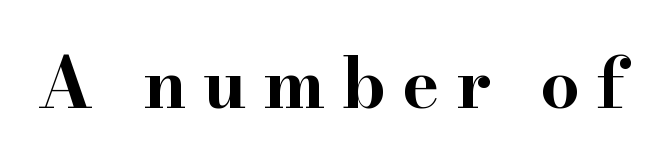
The image shows 70 px bold, wide serif type, upright; set unusually wide letter spacing (+0.23 em), not underlined; high stroke contrast and a small x-height.
